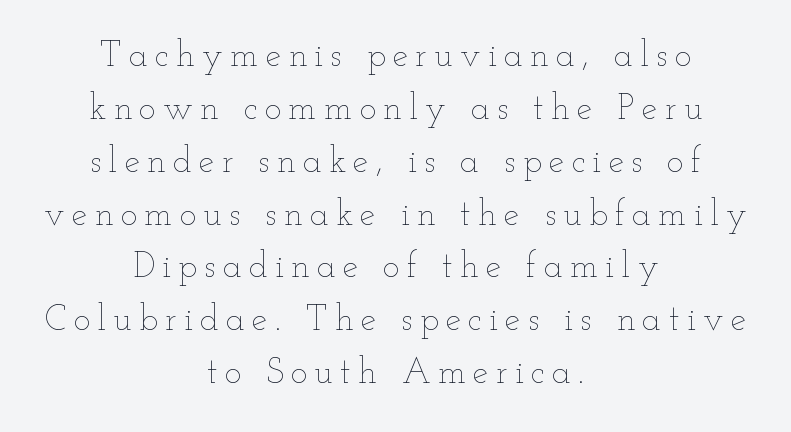
The rows are spaced the way most documents space them. The lines are quadded center. Caption: face not bold, strokes unweighted. Posture: vertical. There is plenty of visible air inserted between adjacent glyphs. Descenders are the only things crossing below the line.
